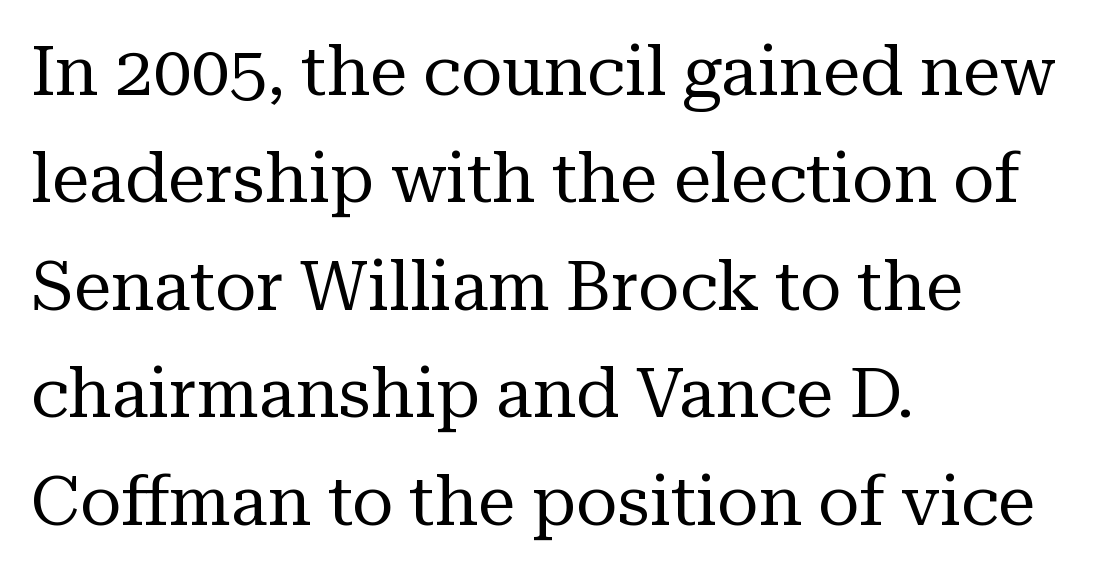
Are there feet on the stems? There are — it's a serif. A bare baseline throughout the passage. Italic: no, the glyphs are upright roman. Leftover space on each line is placed entirely after the last word. If you measured baseline to baseline, you'd find a middling distance.
